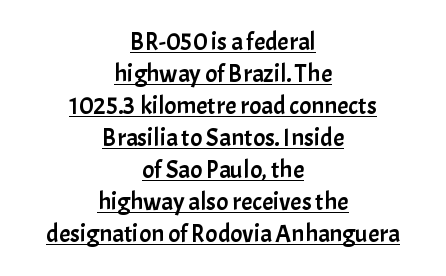
Q: Is the text italic (slanted)? A: No, it is upright.
Q: Is the text underlined? A: Yes.
Q: How is the paragraph aligned? A: Centered.
Q: Is the spacing between letters normal or unusually wide? A: Normal.
Q: Is the spacing between lines tight, normal or loose? A: Normal.
